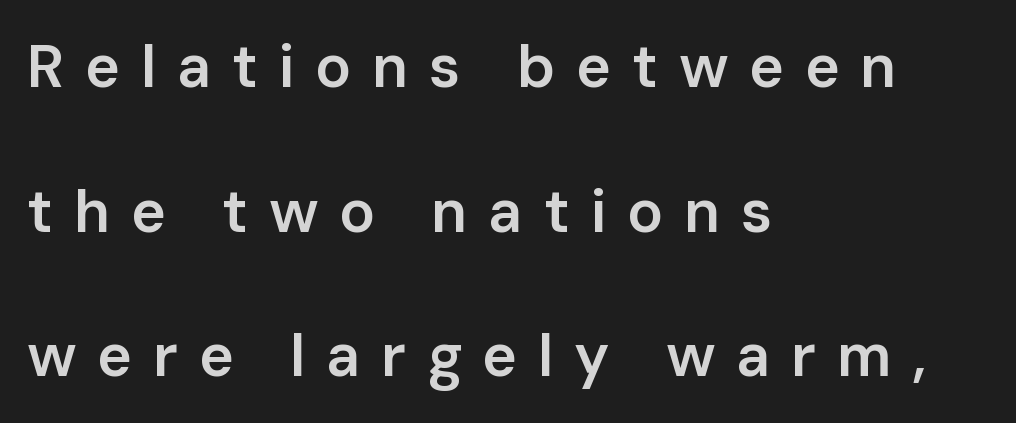
You can tell it's not italic because the verticals are truly vertical. The rendering uses natural spacing where letterforms have individual widths. The letterforms stand isolated, each surrounded by extra space. I'd describe the lettering as semibold — firm but not a full bold. Leading is clearly above the norm, producing a sparse column.
